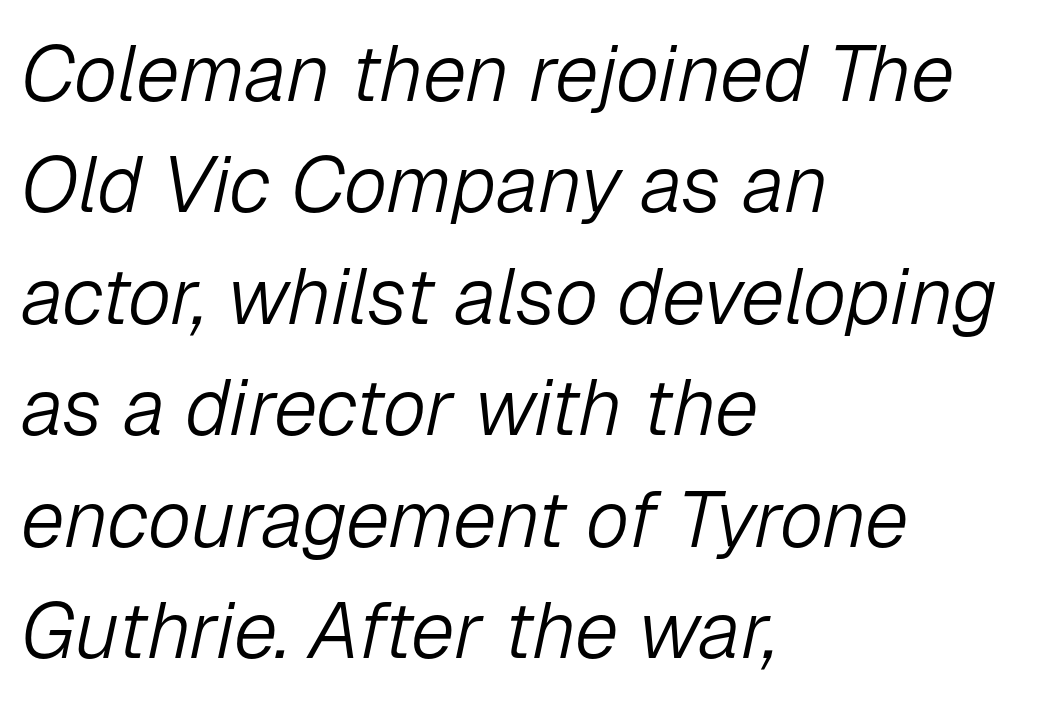
The image shows 79 px light type, italic (leaning right); set left-aligned, normal line spacing (1.41x), normal letter spacing, not underlined; low stroke contrast and a medium x-height.
